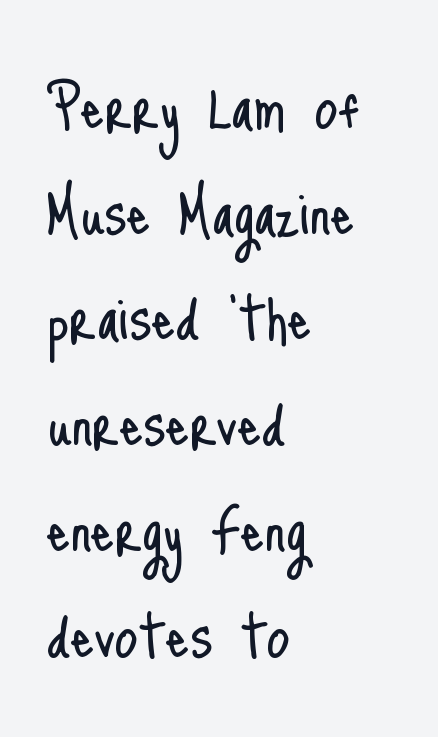
Q: Is the text bold? A: No.
Q: Is the text italic (slanted)? A: No, it is upright.
Q: Is the typeface a serif or a sans-serif typeface? A: Sans-serif.
Q: Is the text underlined? A: No.
Q: How is the paragraph aligned? A: Left-aligned.
Q: Is the spacing between letters normal or unusually wide? A: Normal.
Q: Is the spacing between lines tight, normal or loose? A: Normal.
Q: Width (condensed, normal, or wide)? A: Condensed.
Q: Stroke contrast? A: Low.
Q: x-height? A: Small.
Q: Monospaced? A: No.
